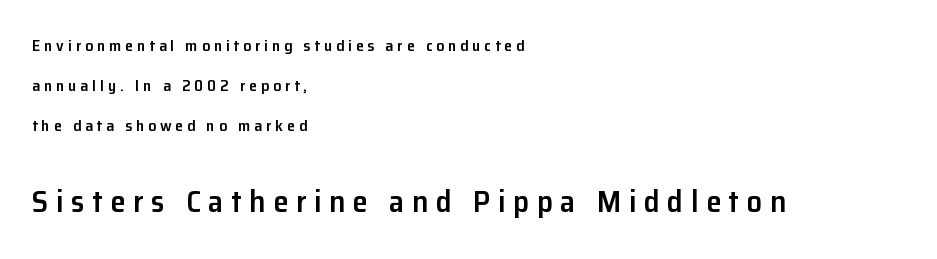
Q: Is the text bold? A: Semi-bold.
Q: Is the text italic (slanted)? A: No, it is upright.
Q: Is the typeface a serif or a sans-serif typeface? A: Sans-serif.
Q: Is the text underlined? A: No.
Q: How is the paragraph aligned? A: Left-aligned.
Q: Is the spacing between letters normal or unusually wide? A: Unusually wide.
Q: Is the spacing between lines tight, normal or loose? A: Loose.
Q: Which block of text is set in a larger size, the first (top) or the second (bottom)? A: The second (bottom) one.
Q: Width (condensed, normal, or wide)? A: Normal.
Q: Stroke contrast? A: Low.
Q: x-height? A: Medium.
Q: Monospaced? A: No.
